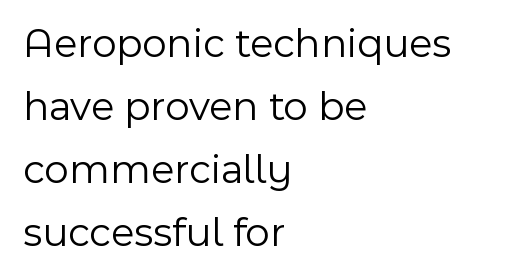
The paragraph has a hard left edge and a soft right edge. Notice how descenders clear the ascenders below comfortably — that's standard leading. This reads as an unemphasized weight, regular at the heaviest. The zone under the glyphs is completely vacant.
